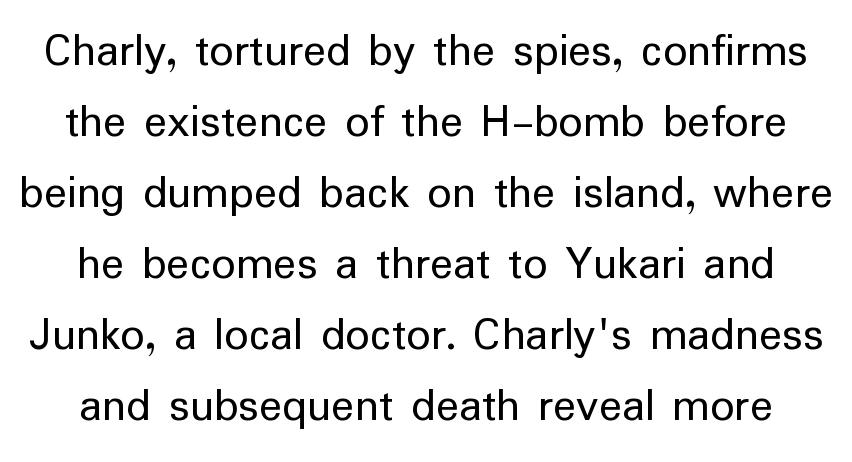
{"serif": "no", "italic": "no", "bold": "no", "weight": "regular", "width": "normal", "stroke_contrast": "low", "x_height": "medium", "monospaced": "no", "underline": "no", "line_spacing": "normal", "line_spacing_ratio": 1.48, "letter_spacing": "normal", "letter_spacing_em": 0.0, "glyph_px": 48}
